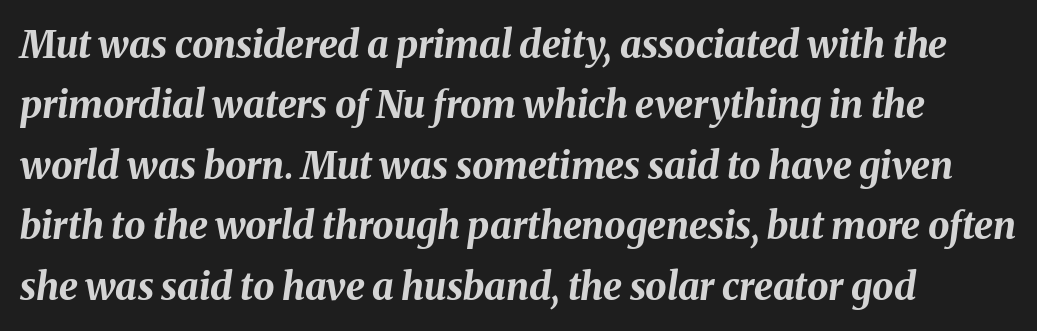
This sample keeps an unexceptional amount of space between lines. I'd describe the lettering as bold — thick and assertive. Alignment: flush left. Glyph-to-glyph distance matches everyday printed text. In terms of posture, this sample is oblique.
